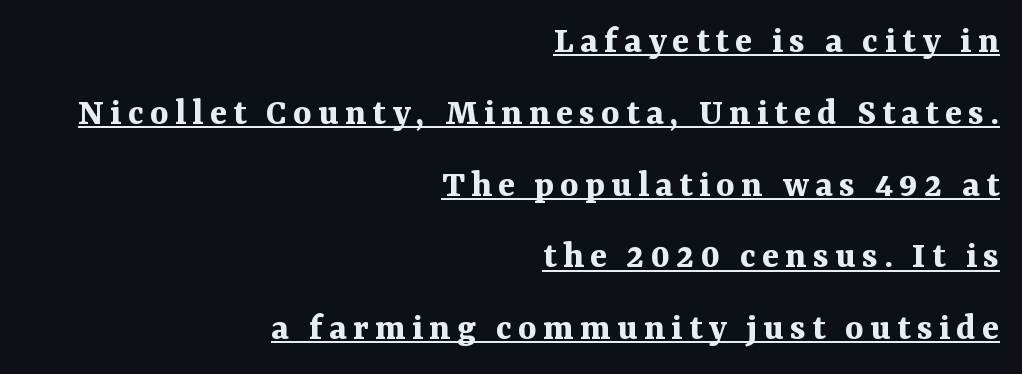
The image shows 39 px bold serif type, upright; set right-aligned, line spacing 1.84x, underlined; medium stroke contrast and a medium x-height.
